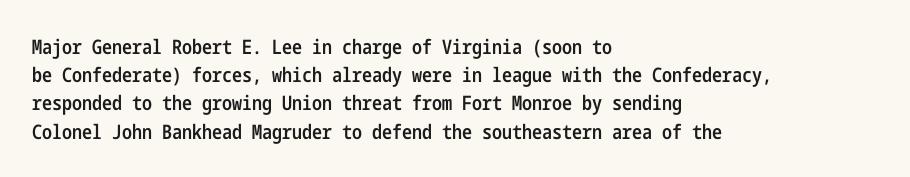
Q: Is the text bold? A: Semi-bold.
Q: Is the text italic (slanted)? A: No, it is upright.
Q: Is the text underlined? A: No.
Q: How is the paragraph aligned? A: Left-aligned.
Q: Is the spacing between letters normal or unusually wide? A: Normal.
Q: Is the spacing between lines tight, normal or loose? A: Normal.
